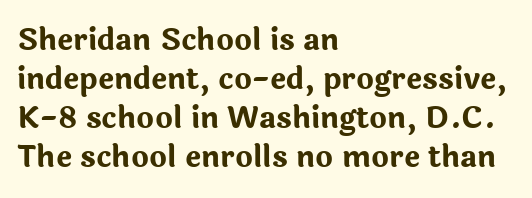
Q: Is the text bold? A: Yes.
Q: Is the text italic (slanted)? A: No, it is upright.
Q: Is the typeface a serif or a sans-serif typeface? A: Sans-serif.
Q: Is the text underlined? A: No.
Q: How is the paragraph aligned? A: Left-aligned.
Q: Is the spacing between letters normal or unusually wide? A: Normal.
Q: Is the spacing between lines tight, normal or loose? A: Normal.
Q: Width (condensed, normal, or wide)? A: Normal.
Q: Stroke contrast? A: Low.
Q: x-height? A: Medium.
Q: Monospaced? A: No.
